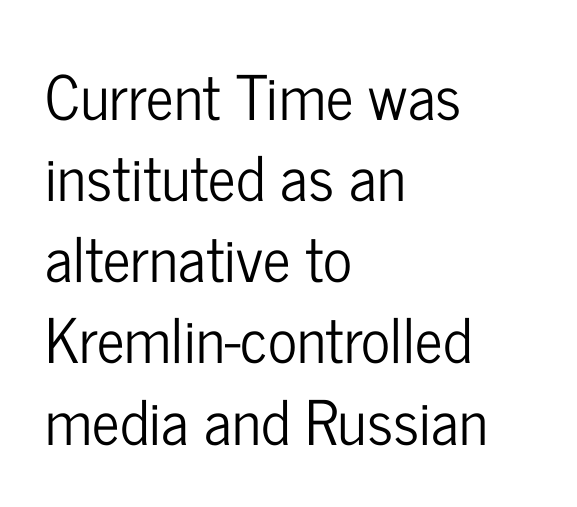
Every stem runs plumb, perpendicular to the baseline. How would I describe the line gaps? Plain and ordinary. Quick note: underline off. Proportional: the letters do not fall into vertical columns.
